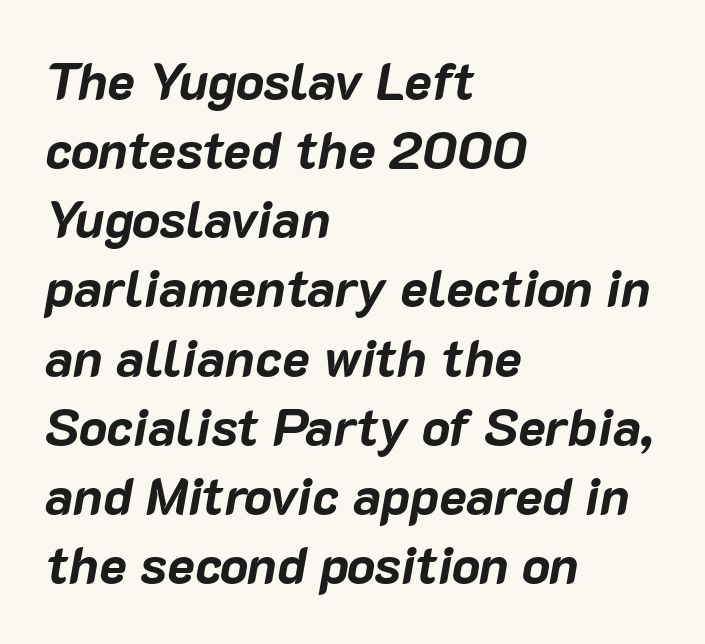
{"italic": "yes", "lean": "right", "slant_degrees": 10, "bold": "yes", "weight": "bold", "width": "normal", "stroke_contrast": "low", "x_height": "medium", "monospaced": "no", "underline": "no", "align": "left", "line_spacing": "normal", "line_spacing_ratio": 1.33, "letter_spacing": "normal", "letter_spacing_em": 0.0, "glyph_px": 52}
